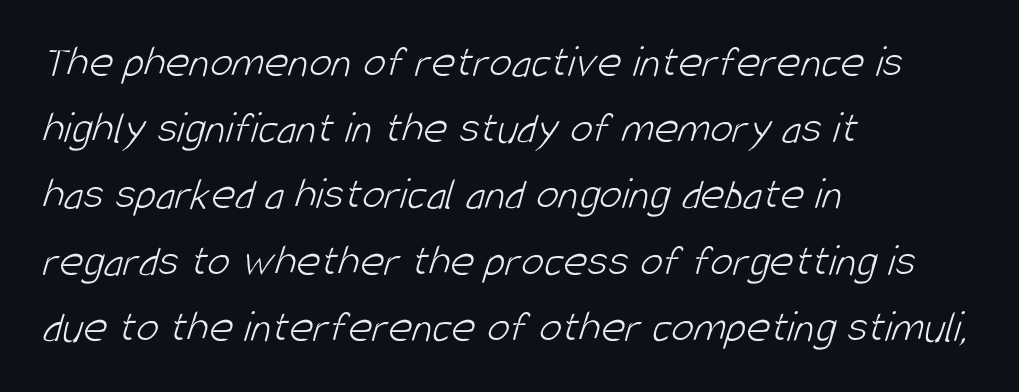
{"serif": "no", "bold": "no", "weight": "light", "width": "condensed", "stroke_contrast": "low", "x_height": "large", "monospaced": "no", "underline": "no", "align": "left", "line_spacing": "normal", "line_spacing_ratio": 1.44, "letter_spacing": "normal", "letter_spacing_em": 0.0, "glyph_px": 46}
